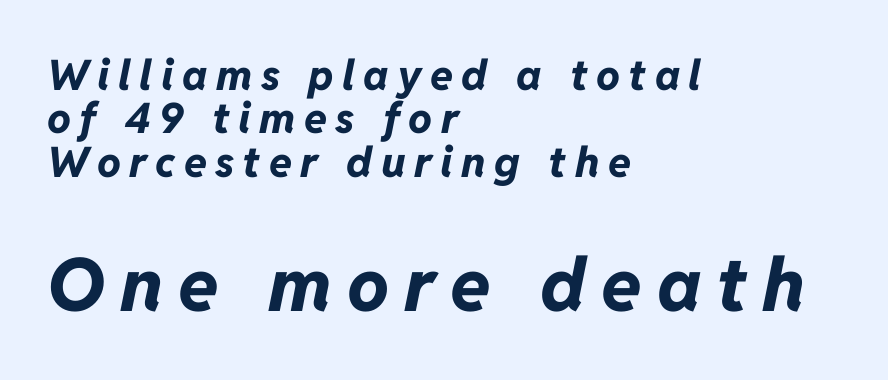
The image shows 74 px bold type, italic (leaning right); set left-aligned, tight line spacing (1.03x), unusually wide letter spacing (+0.2 em), not underlined; the second (bottom) block is 1.76x larger; low stroke contrast and a medium x-height.
